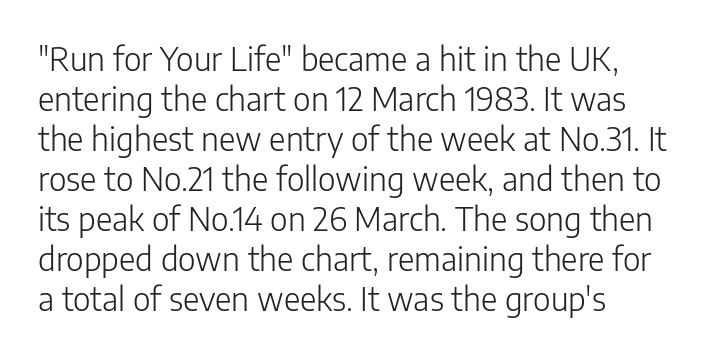
The image shows 32 px light sans-serif type, upright; set left-aligned, normal line spacing (1.25x), normal letter spacing, not underlined; low stroke contrast and a medium x-height.
